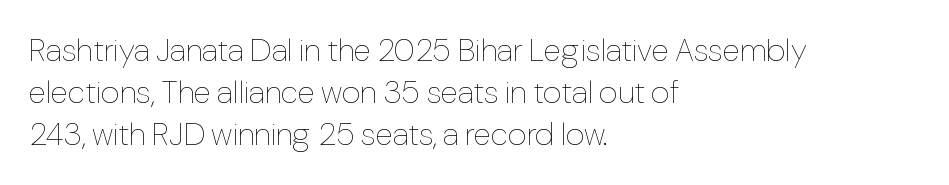
The image shows 32 px thin type, upright; set left-aligned, normal line spacing (1.32x), normal letter spacing, not underlined; low stroke contrast and a medium x-height.
